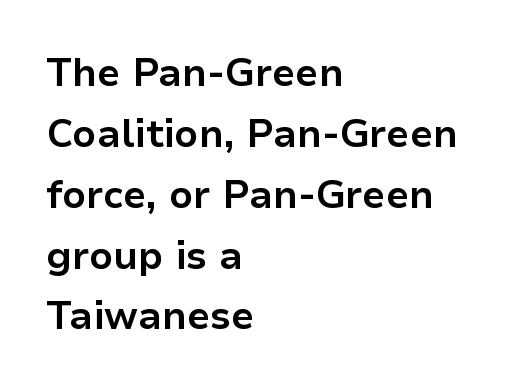
The image shows 39 px bold sans-serif type, upright; set left-aligned, normal line spacing (1.56x), normal letter spacing, not underlined; low stroke contrast and a medium x-height.
